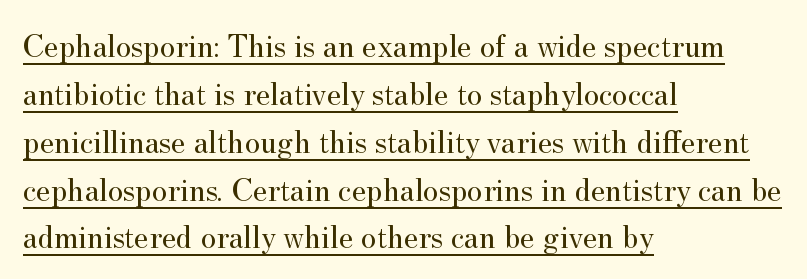
Q: Is the text bold? A: No.
Q: Is the text italic (slanted)? A: No, it is upright.
Q: Is the typeface a serif or a sans-serif typeface? A: Serif.
Q: Is the text underlined? A: Yes.
Q: How is the paragraph aligned? A: Left-aligned.
Q: Is the spacing between letters normal or unusually wide? A: Normal.
Q: Is the spacing between lines tight, normal or loose? A: Normal.
Q: Width (condensed, normal, or wide)? A: Normal.
Q: Stroke contrast? A: Medium.
Q: x-height? A: Small.
Q: Monospaced? A: No.
